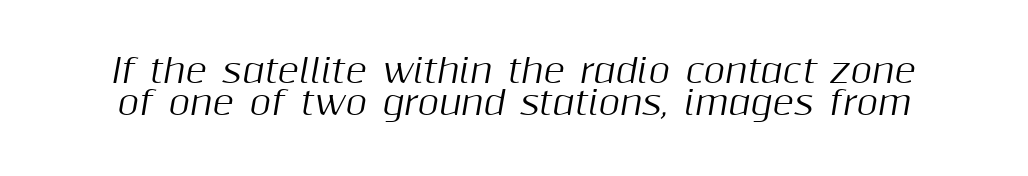
The image shows 33 px text type, italic (leaning right); set tight line spacing (0.98x), normal letter spacing, not underlined; medium stroke contrast and a medium x-height.
